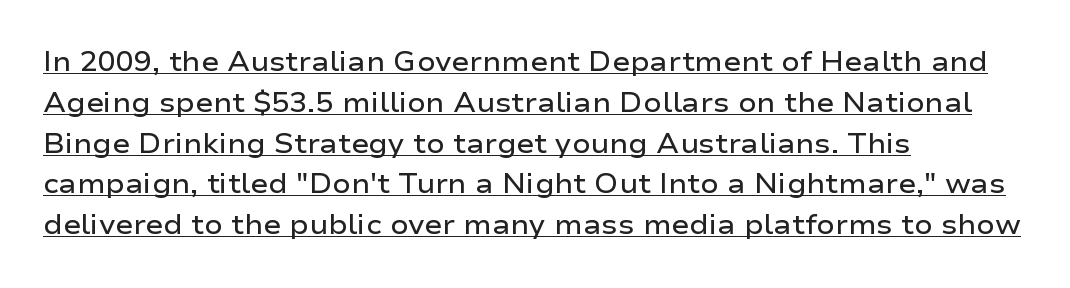
Q: Is the text bold? A: Semi-bold.
Q: Is the text italic (slanted)? A: No, it is upright.
Q: Is the text underlined? A: Yes.
Q: How is the paragraph aligned? A: Left-aligned.
Q: Is the spacing between letters normal or unusually wide? A: Normal.
Q: Is the spacing between lines tight, normal or loose? A: Normal.
